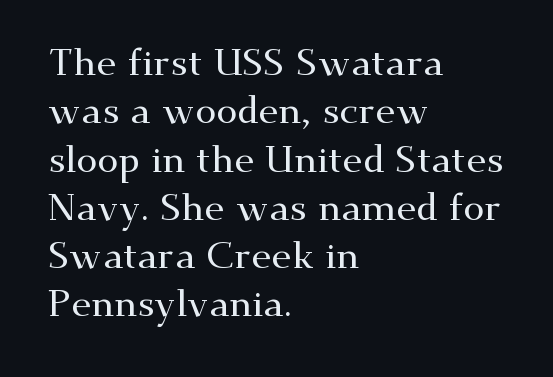
Classification — serif. This is roman type, the default non-slanted kind. Which margin do the lines hug? The left one — the right edge is uneven. Is this a fixed-width face? No — the glyphs have proportional, varying widths.
